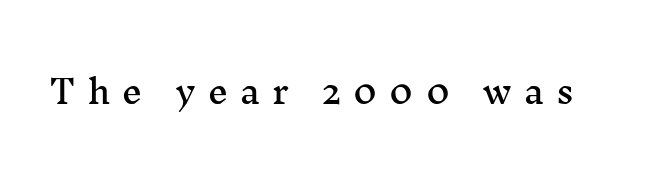
The words here are not underlined. Posture: straight, roman, zero tilt. Glyph-to-glyph distance is far greater than everyday printed text. Spacing verdict: proportional, widths tailored to each character. The font family rendered here belongs to the serif group.
